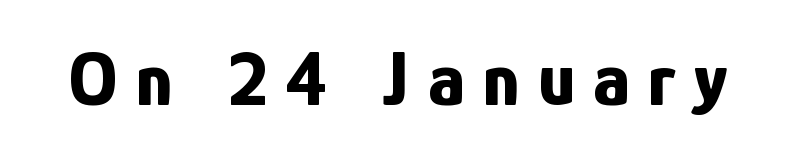
{"serif": "no", "italic": "no", "bold": "yes", "weight": "bold", "width": "condensed", "stroke_contrast": "low", "x_height": "medium", "monospaced": "no", "underline": "no", "letter_spacing": "wide", "letter_spacing_em": 0.24, "glyph_px": 78}
